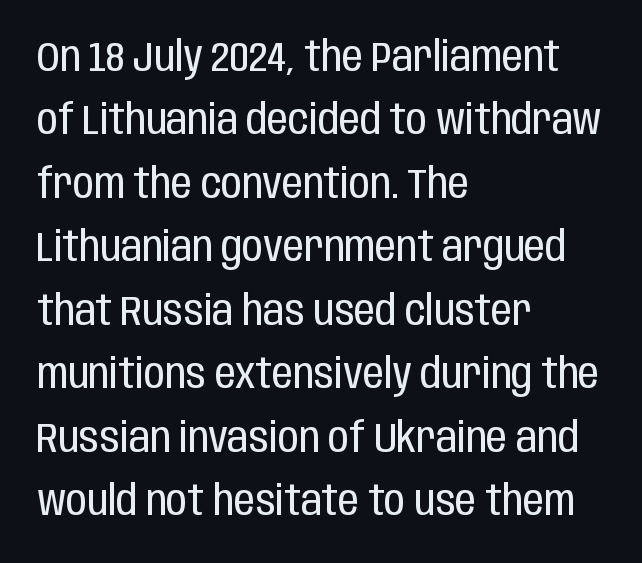
Q: Is the text bold? A: No.
Q: Is the text italic (slanted)? A: No, it is upright.
Q: Is the typeface a serif or a sans-serif typeface? A: Sans-serif.
Q: Is the text underlined? A: No.
Q: How is the paragraph aligned? A: Left-aligned.
Q: Is the spacing between letters normal or unusually wide? A: Normal.
Q: Is the spacing between lines tight, normal or loose? A: Normal.
Q: Width (condensed, normal, or wide)? A: Condensed.
Q: Stroke contrast? A: Low.
Q: x-height? A: Large.
Q: Monospaced? A: No.
